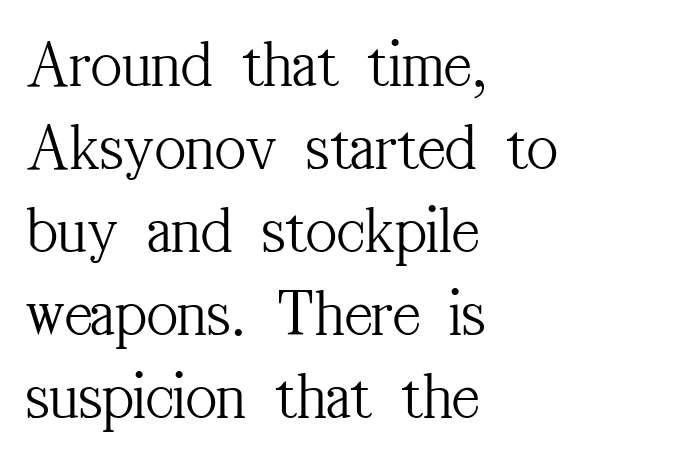
Q: Is the text bold? A: No.
Q: Is the text italic (slanted)? A: No, it is upright.
Q: Is the typeface a serif or a sans-serif typeface? A: Serif.
Q: Is the text underlined? A: No.
Q: How is the paragraph aligned? A: Left-aligned.
Q: Is the spacing between letters normal or unusually wide? A: Normal.
Q: Width (condensed, normal, or wide)? A: Condensed.
Q: Stroke contrast? A: Medium.
Q: x-height? A: Medium.
Q: Monospaced? A: No.
